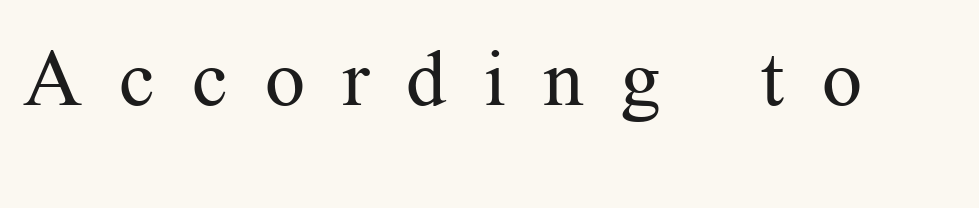
{"serif": "yes", "italic": "no", "bold": "no", "weight": "regular", "width": "normal", "stroke_contrast": "medium", "x_height": "medium", "monospaced": "no", "underline": "no", "letter_spacing": "wide", "letter_spacing_em": 0.47, "glyph_px": 79}
